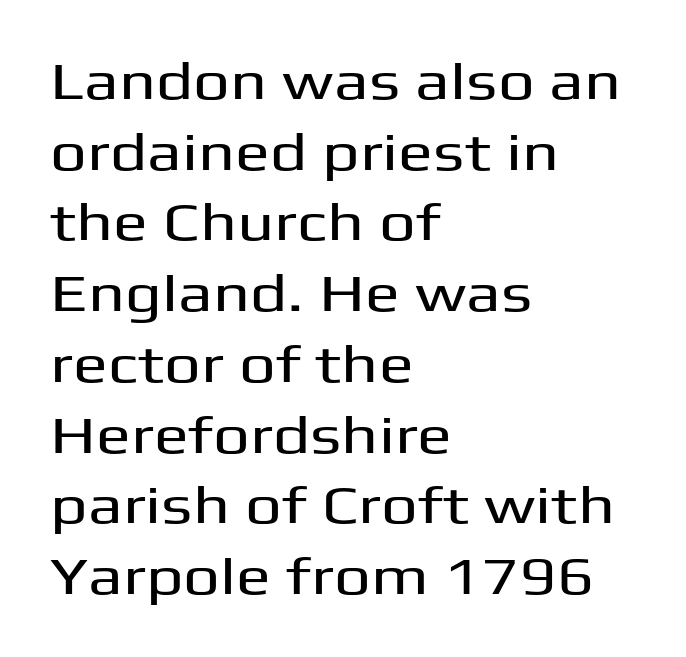
Baseline-to-baseline distance is the conventional proportion of letter height. The designer went with a sans here, leaving each stem footless. The passage shown is typed in a proportional face where columns would drift. This sample is left-justified, so line endings fall wherever the words run out. Words float on clear page, feet unadorned. Nope, not italic — everything's standing straight.
